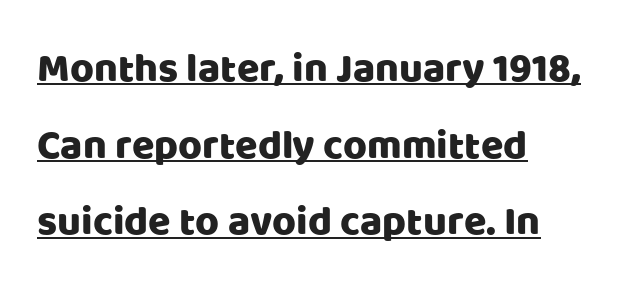
Q: Is the text italic (slanted)? A: No, it is upright.
Q: Is the typeface a serif or a sans-serif typeface? A: Sans-serif.
Q: Is the text underlined? A: Yes.
Q: How is the paragraph aligned? A: Left-aligned.
Q: Is the spacing between letters normal or unusually wide? A: Normal.
Q: Width (condensed, normal, or wide)? A: Normal.
Q: Stroke contrast? A: Low.
Q: x-height? A: Large.
Q: Monospaced? A: No.
